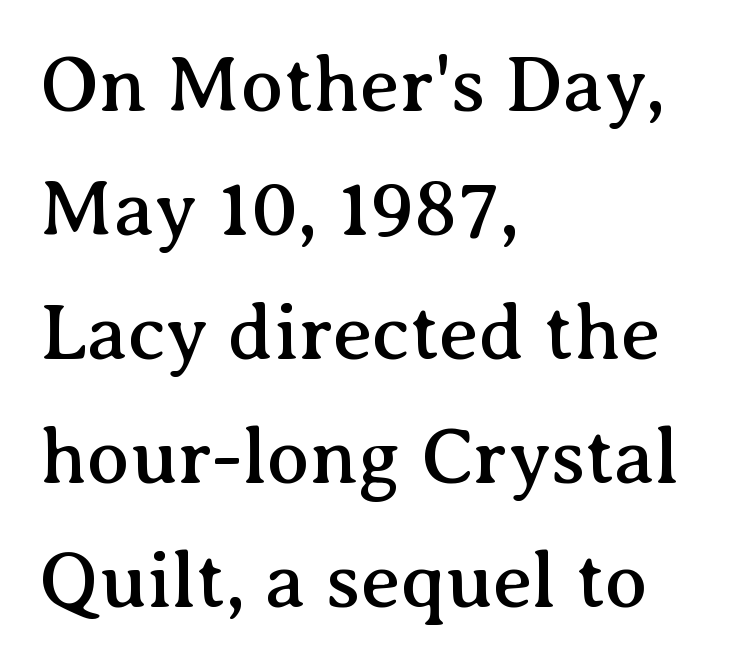
The image shows 79 px serif type, upright; set left-aligned, normal line spacing (1.57x), normal letter spacing, not underlined; medium stroke contrast and a medium x-height.
